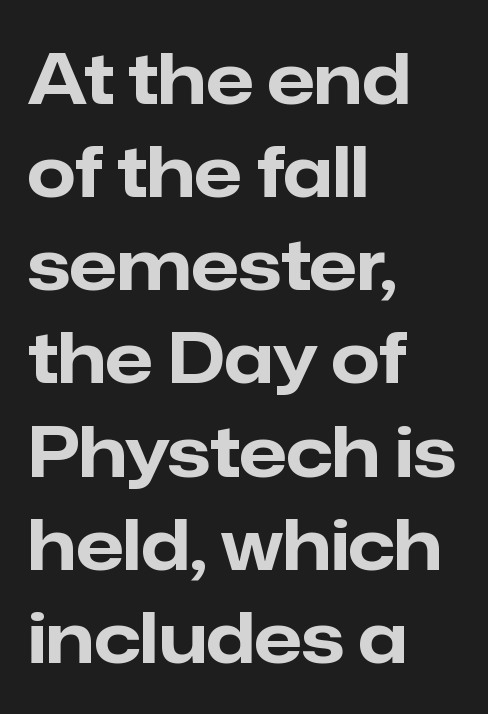
{"serif": "no", "italic": "no", "bold": "yes", "weight": "bold", "width": "normal", "stroke_contrast": "low", "x_height": "medium", "monospaced": "no", "underline": "no", "align": "left", "line_spacing": "normal", "line_spacing_ratio": 1.35, "letter_spacing": "normal", "letter_spacing_em": 0.0, "glyph_px": 69}
